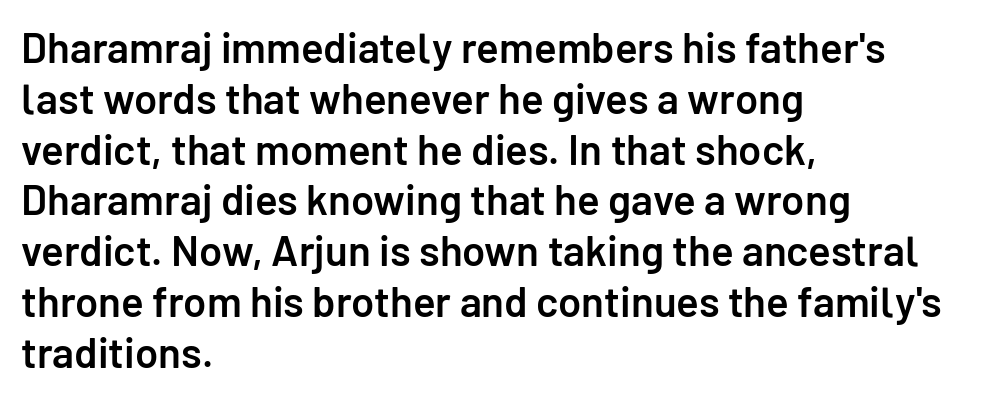
The image shows 42 px semibold sans-serif type, upright; set left-aligned, line spacing 1.21x, normal letter spacing, not underlined; low stroke contrast and a medium x-height.
